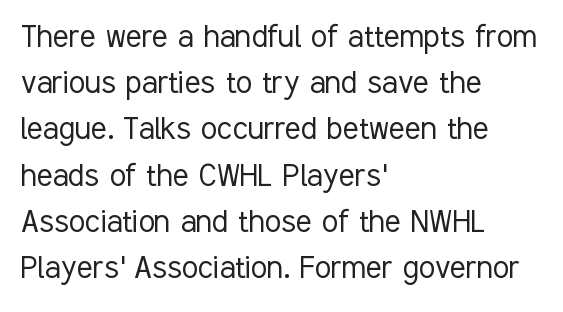
Q: Is the text bold? A: No.
Q: Is the text italic (slanted)? A: No, it is upright.
Q: Is the typeface a serif or a sans-serif typeface? A: Sans-serif.
Q: Is the text underlined? A: No.
Q: How is the paragraph aligned? A: Left-aligned.
Q: Is the spacing between letters normal or unusually wide? A: Normal.
Q: Is the spacing between lines tight, normal or loose? A: Normal.
Q: Width (condensed, normal, or wide)? A: Condensed.
Q: Stroke contrast? A: Low.
Q: x-height? A: Medium.
Q: Monospaced? A: No.
